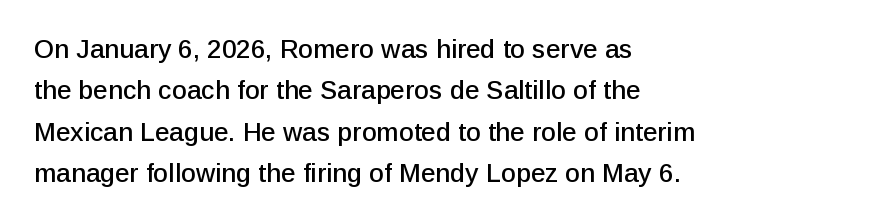
{"italic": "no", "underline": "no", "align": "left", "line_spacing": "normal", "line_spacing_ratio": 1.59, "letter_spacing": "normal", "letter_spacing_em": 0.0, "glyph_px": 26}
